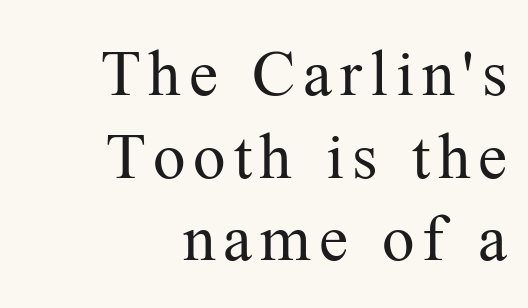
Reading down the column, the eye jumps a familiar distance to each next line. Quick note: not italic, upright. The face used here is proportionally spaced, like ordinary book or web type. Heft: none added — not bold. Stroke terminals: seriffed.
